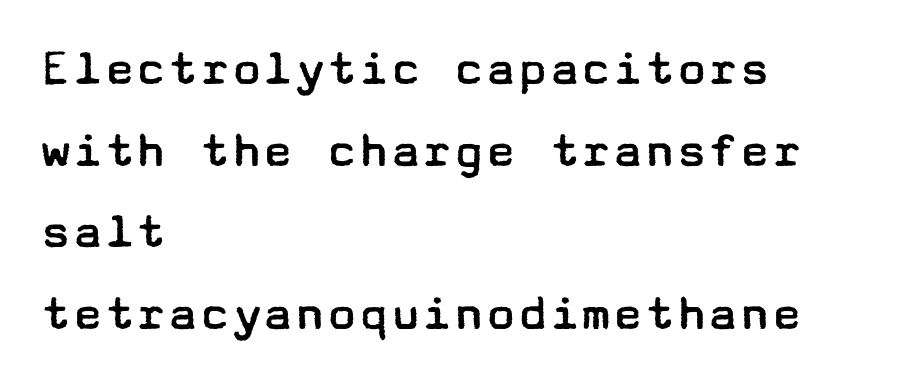
{"serif": "no", "italic": "no", "bold": "no", "weight": "regular", "width": "wide", "stroke_contrast": "low", "x_height": "medium", "underline": "no", "align": "left", "line_spacing": "normal", "line_spacing_ratio": 1.54, "letter_spacing": "normal", "letter_spacing_em": 0.0, "glyph_px": 53}
